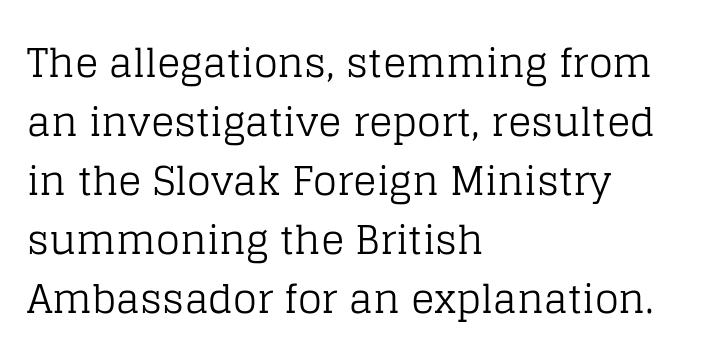
The image shows 39 px regular-weight serif type, upright; set left-aligned, normal line spacing (1.51x), normal letter spacing, not underlined; low stroke contrast and a large x-height.
